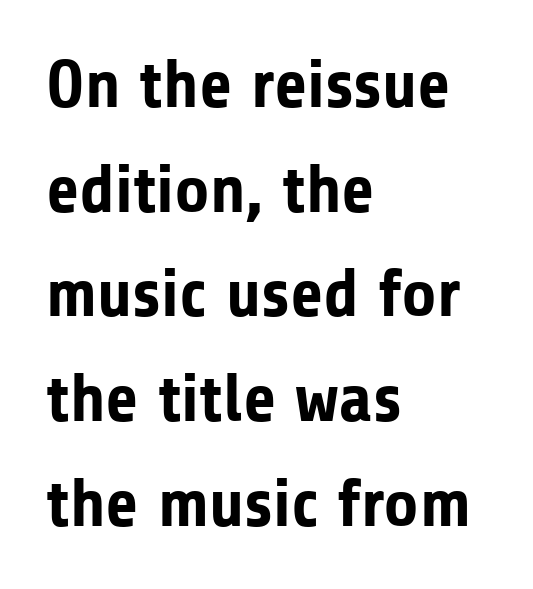
Q: Is the text bold? A: Yes.
Q: Is the text italic (slanted)? A: No, it is upright.
Q: Is the typeface a serif or a sans-serif typeface? A: Sans-serif.
Q: Is the text underlined? A: No.
Q: How is the paragraph aligned? A: Left-aligned.
Q: Is the spacing between letters normal or unusually wide? A: Normal.
Q: Is the spacing between lines tight, normal or loose? A: Normal.
Q: Width (condensed, normal, or wide)? A: Normal.
Q: Stroke contrast? A: Low.
Q: x-height? A: Medium.
Q: Monospaced? A: No.
